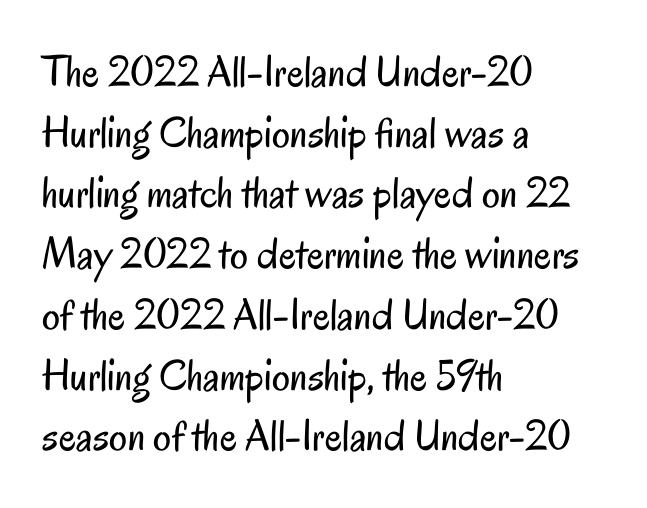
The image shows 45 px regular-weight, condensed sans-serif type, upright; set left-aligned, normal line spacing (1.35x), normal letter spacing, not underlined; low stroke contrast and a small x-height.
